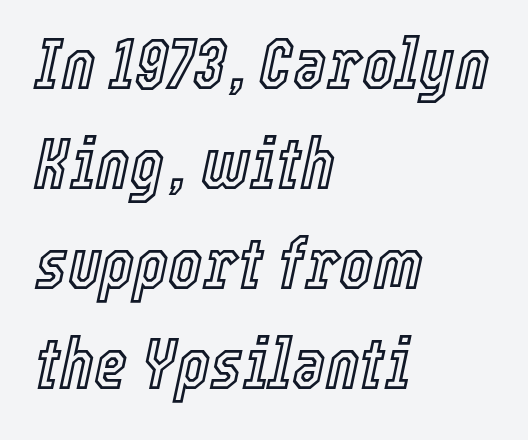
Q: Is the text italic (slanted)? A: Yes, it leans right by about 12 degrees.
Q: Is the text underlined? A: No.
Q: How is the paragraph aligned? A: Left-aligned.
Q: Is the spacing between letters normal or unusually wide? A: Normal.
Q: Is the spacing between lines tight, normal or loose? A: Normal.
Q: Width (condensed, normal, or wide)? A: Condensed.
Q: x-height? A: Medium.
Q: Monospaced? A: No.
